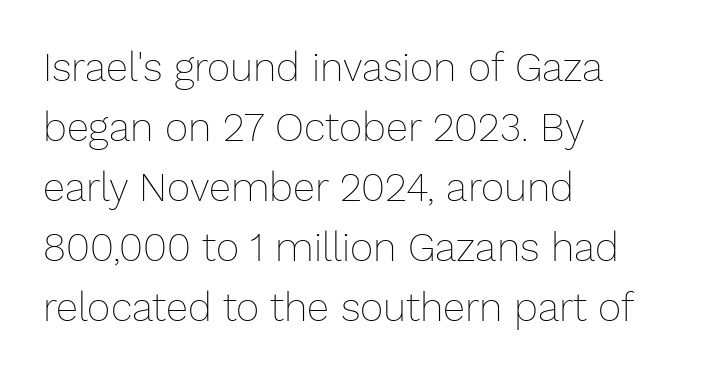
Q: Is the text bold? A: No.
Q: Is the text italic (slanted)? A: No, it is upright.
Q: Is the text underlined? A: No.
Q: How is the paragraph aligned? A: Left-aligned.
Q: Is the spacing between letters normal or unusually wide? A: Normal.
Q: Is the spacing between lines tight, normal or loose? A: Normal.
Q: Width (condensed, normal, or wide)? A: Normal.
Q: Stroke contrast? A: Low.
Q: x-height? A: Medium.
Q: Monospaced? A: No.
